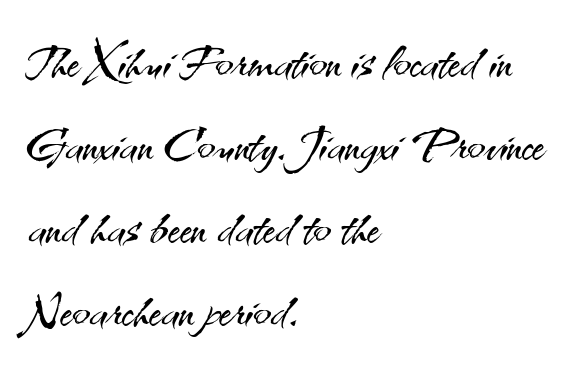
The image shows 66 px light sans-serif type; set left-aligned, normal line spacing (1.26x), normal letter spacing, not underlined; medium stroke contrast and a small x-height.
